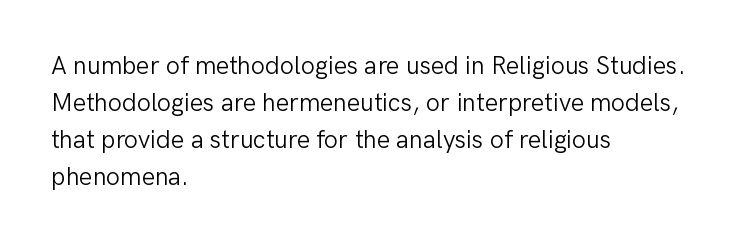
The image shows 25 px text type, upright; set left-aligned, normal line spacing (1.48x), normal letter spacing, not underlined.
